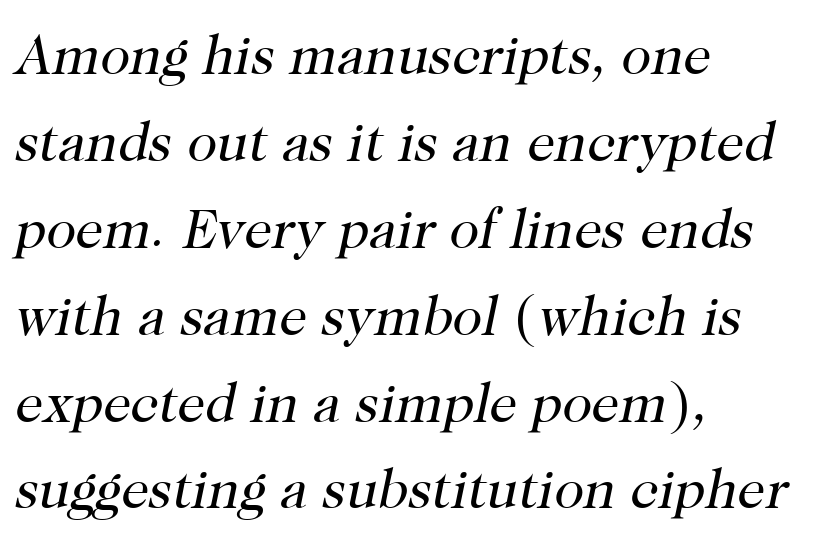
Q: Is the text bold? A: No.
Q: Is the text italic (slanted)? A: Yes, it leans right by about 12 degrees.
Q: Is the typeface a serif or a sans-serif typeface? A: Serif.
Q: Is the text underlined? A: No.
Q: How is the paragraph aligned? A: Left-aligned.
Q: Is the spacing between letters normal or unusually wide? A: Normal.
Q: Is the spacing between lines tight, normal or loose? A: Normal.
Q: Width (condensed, normal, or wide)? A: Normal.
Q: Stroke contrast? A: High.
Q: x-height? A: Medium.
Q: Monospaced? A: No.
